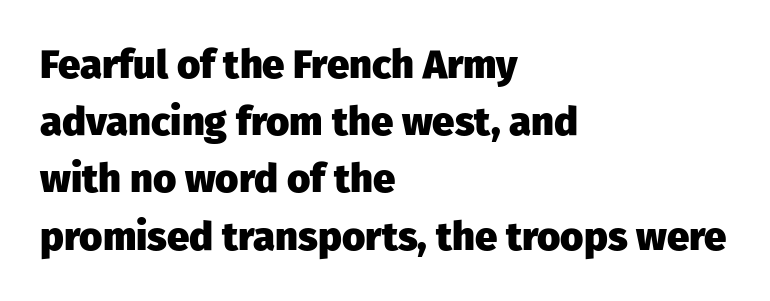
The image shows 40 px heavy sans-serif type, upright; set left-aligned, normal line spacing (1.43x), normal letter spacing, not underlined; low stroke contrast and a medium x-height.
